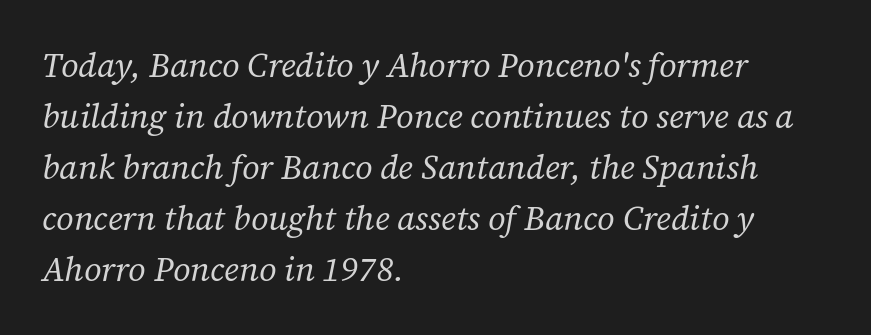
The image shows 34 px regular-weight serif type, italic (leaning right); set left-aligned, normal line spacing (1.5x), normal letter spacing, not underlined; low stroke contrast and a medium x-height.
